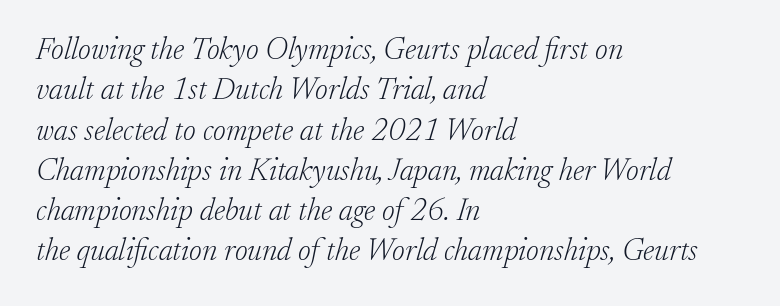
{"serif": "yes", "italic": "yes", "lean": "right", "slant_degrees": 17, "bold": "no", "weight": "light", "width": "normal", "stroke_contrast": "low", "x_height": "small", "monospaced": "no", "underline": "no", "align": "left", "line_spacing": "normal", "line_spacing_ratio": 1.3, "letter_spacing": "normal", "letter_spacing_em": 0.0, "glyph_px": 31}
